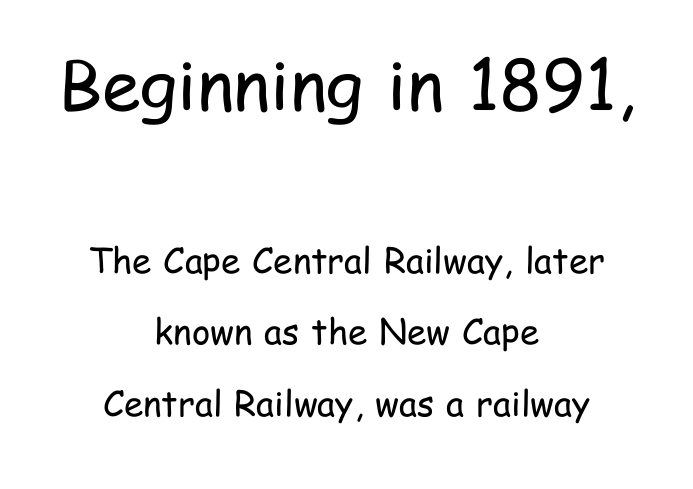
The image shows 70 px regular-weight, condensed sans-serif type, upright; set centered, loose line spacing (2.04x), normal letter spacing, not underlined; the first (top) block is 2.0x larger; low stroke contrast and a medium x-height.
